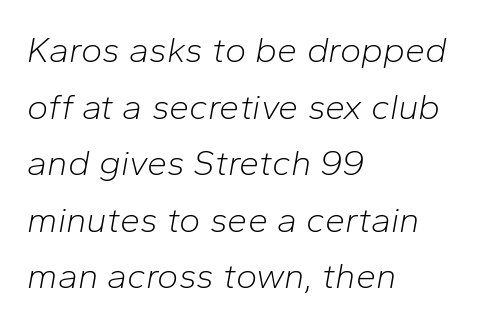
{"italic": "yes", "lean": "right", "slant_degrees": 10, "bold": "no", "weight": "light", "width": "normal", "stroke_contrast": "low", "x_height": "medium", "monospaced": "no", "underline": "no", "align": "left", "line_spacing": "normal", "line_spacing_ratio": 1.57, "letter_spacing": "normal", "letter_spacing_em": 0.0, "glyph_px": 36}
